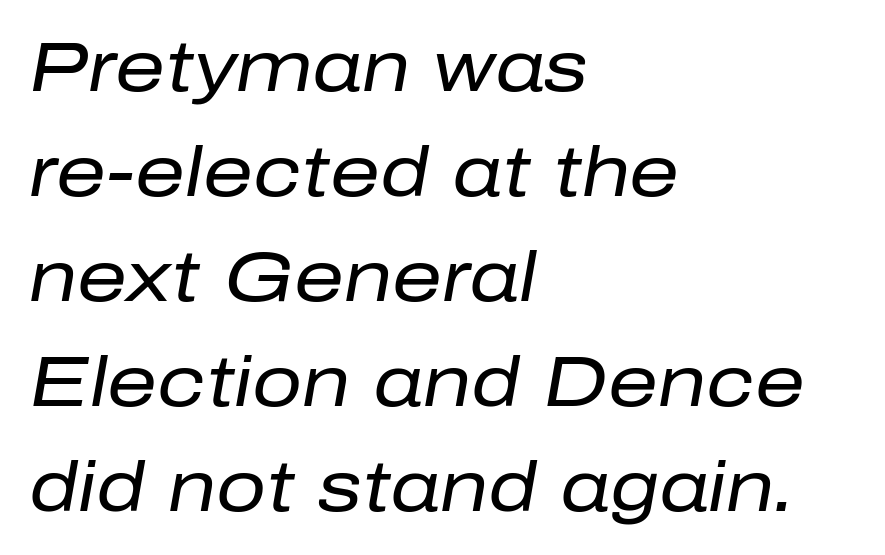
Vertically, the passage feels balanced, rows spaced as you'd expect. The whole block is typeset with a tilt. The text block is weighted toward the left margin, trailing off unevenly rightward. Beneath every word, the page is bare.
